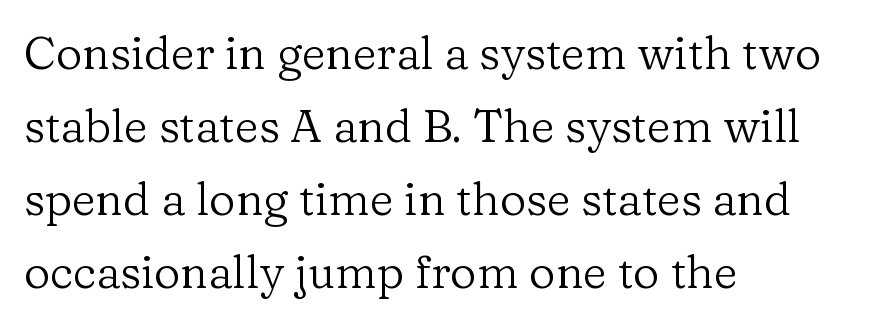
The rendering uses natural spacing where letterforms have individual widths. Heaviness? Minimal to ordinary, like unemphasized prose. Reading down the column, the eye jumps a familiar distance to each next line. Nope, not italic — everything's standing straight.
